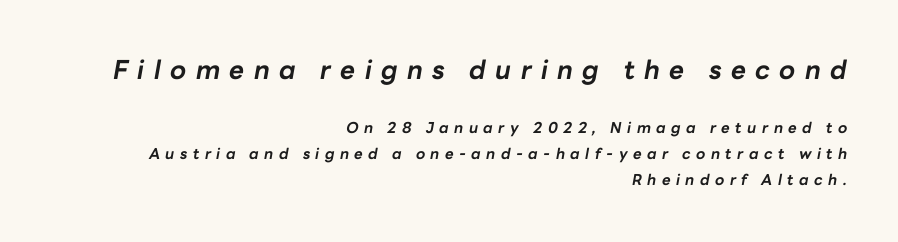
A typesetter would mark this as italic. In CSS terms this would be text-align: right. You could only call the tracking loose — the letters float apart. You get the large type first, then a drop to smaller type. As a designer I'd log this as weight 700, bold. Has an underline been added? It has not.
